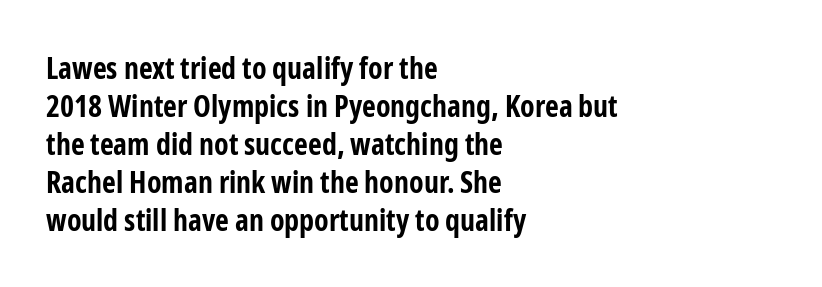
Notice how the stems are strictly vertical — no italics here. Looks like regular typesetting: each glyph gets only the width it needs. Heavy, bold letterforms. Look at the tracking — it's just the regular setting, nothing added. The designer left line spacing at the default.
